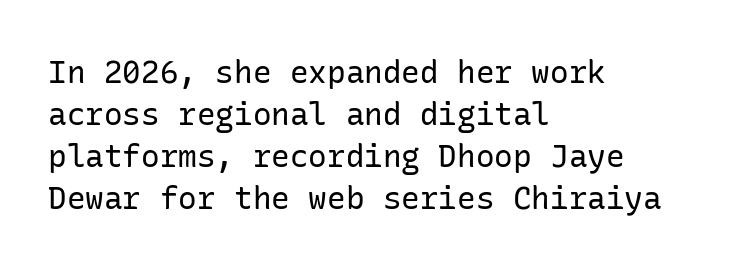
The image shows 31 px regular-weight sans-serif type, upright; set left-aligned, normal line spacing (1.36x), normal letter spacing, not underlined; low stroke contrast and a medium x-height.
